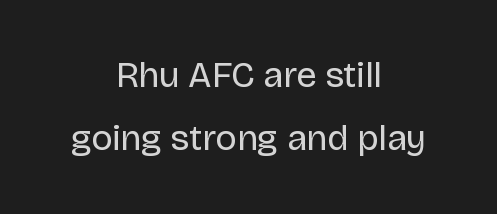
How are the letters spaced? Ordinarily, with no added tracking. Here the designer chose a conventional face with non-uniform glyph widths. Neither beginnings nor endings align; midpoints do. Summary of weight: not heavy and not bold. Underline: absent.
